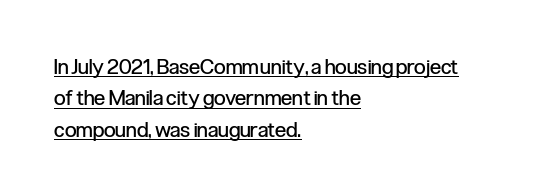
{"italic": "no", "bold": "no", "underline": "yes", "align": "left", "line_spacing": "normal", "line_spacing_ratio": 1.5, "letter_spacing": "normal", "letter_spacing_em": 0.0, "glyph_px": 21}
